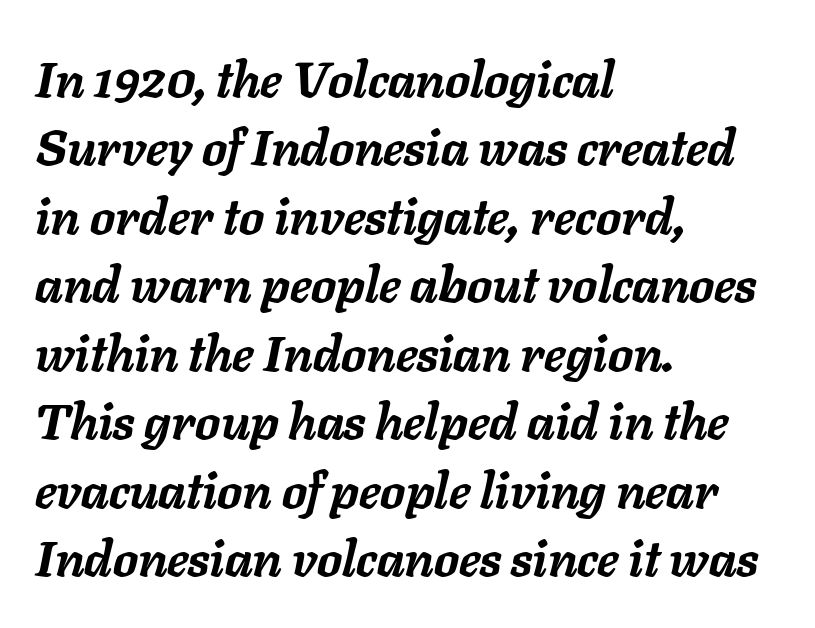
{"italic": "yes", "lean": "right", "slant_degrees": 11, "bold": "yes", "weight": "semibold", "width": "normal", "stroke_contrast": "low", "x_height": "medium", "monospaced": "no", "underline": "no", "align": "left", "line_spacing": "normal", "line_spacing_ratio": 1.37, "letter_spacing": "normal", "letter_spacing_em": 0.0, "glyph_px": 50}
